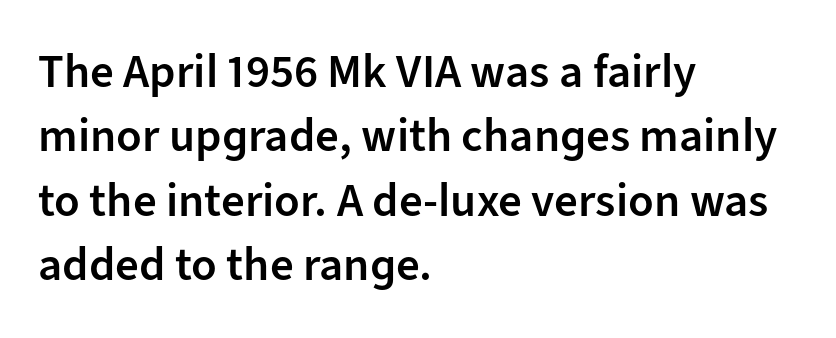
Q: Is the text bold? A: Semi-bold.
Q: Is the text italic (slanted)? A: No, it is upright.
Q: Is the typeface a serif or a sans-serif typeface? A: Sans-serif.
Q: Is the text underlined? A: No.
Q: How is the paragraph aligned? A: Left-aligned.
Q: Is the spacing between letters normal or unusually wide? A: Normal.
Q: Is the spacing between lines tight, normal or loose? A: Normal.
Q: Width (condensed, normal, or wide)? A: Normal.
Q: Stroke contrast? A: Low.
Q: x-height? A: Medium.
Q: Monospaced? A: No.
